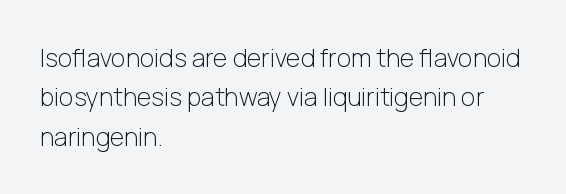
{"italic": "no", "bold": "no", "underline": "no", "align": "left", "line_spacing": "normal", "line_spacing_ratio": 1.58, "letter_spacing": "normal", "letter_spacing_em": 0.0, "glyph_px": 25}
